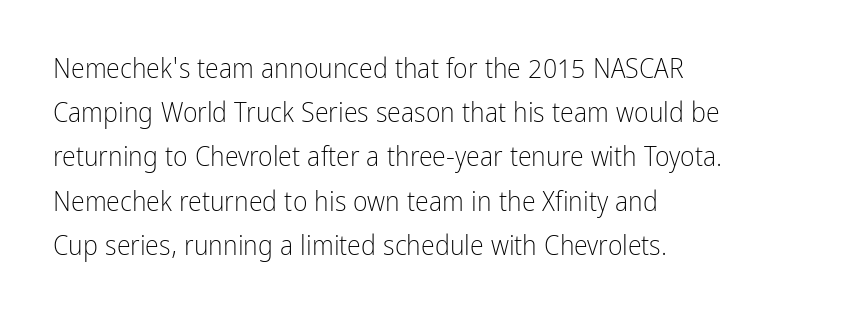
You could call the tracking neutral — neither tight nor loose. The typography opts for an upright posture over an oblique one. Think of a printed novel: that variable character pitch is what you see here. Classification — sans serif. The compositor pushed each line to the left boundary.
